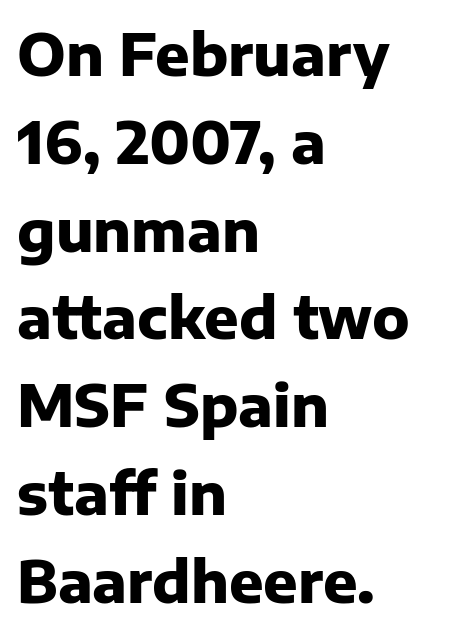
Characters remain perfectly vertical along every line. The type is set solid horizontally, with unmodified tracking. The setting favours the left margin, as ordinary paragraphs usually do. This rendering employs a face without finishing strokes, i.e., a sans-serif. Lines of text with bare space underneath.
